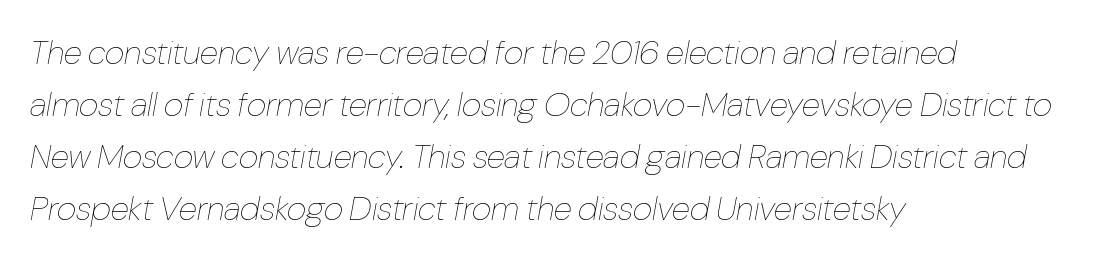
The face used here is proportionally spaced, like ordinary book or web type. Alignment: flush left. Descenders are the only things crossing below the line. Observe the lean: these are italic letterforms. Vertical spacing — default.
